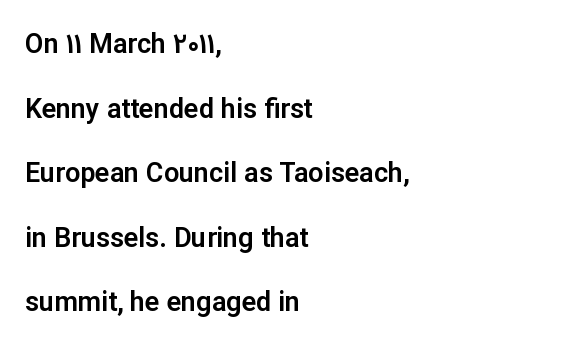
The image shows 27 px text type, upright; set left-aligned, loose line spacing (2.39x), normal letter spacing, not underlined.
